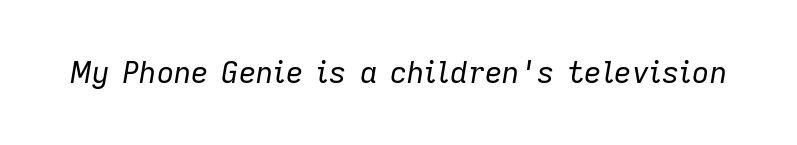
The image shows 30 px regular-weight type, italic (leaning right); set normal letter spacing, not underlined; low stroke contrast and a medium x-height.
